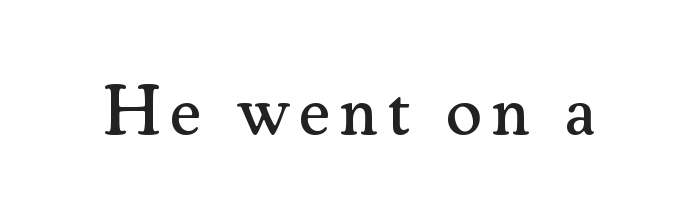
Here the designer chose a conventional face with non-uniform glyph widths. Nope, not italic — everything's standing straight. A clean baseline with only descenders dipping below it. This rendering employs a face with finishing strokes, i.e., a serif.
